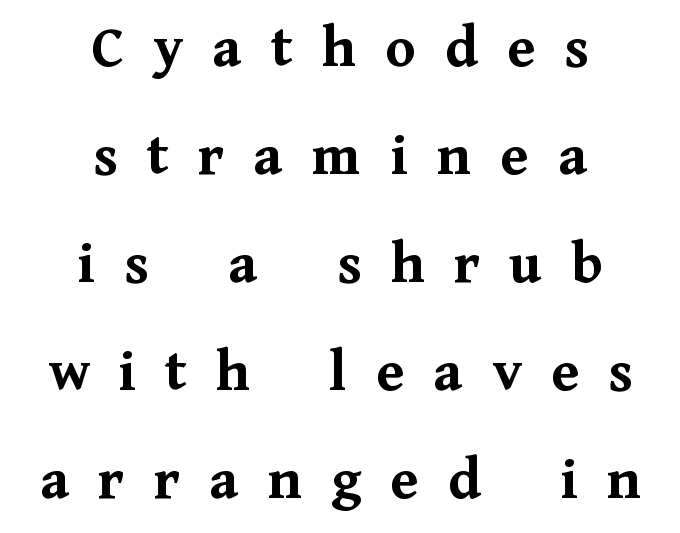
The image shows 61 px semibold serif type, upright; set centered, line spacing 1.77x, unusually wide letter spacing (+0.48 em), not underlined; medium stroke contrast and a medium x-height.
